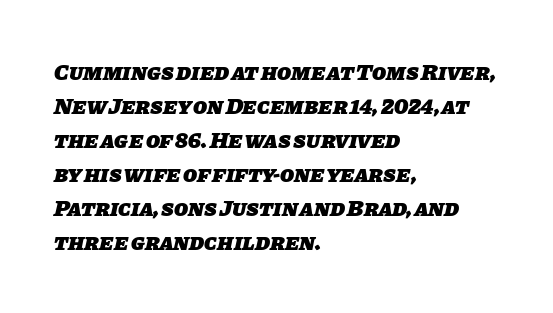
Q: Is the text bold? A: Yes.
Q: Is the text underlined? A: No.
Q: How is the paragraph aligned? A: Left-aligned.
Q: Is the spacing between letters normal or unusually wide? A: Normal.
Q: Is the spacing between lines tight, normal or loose? A: Normal.
